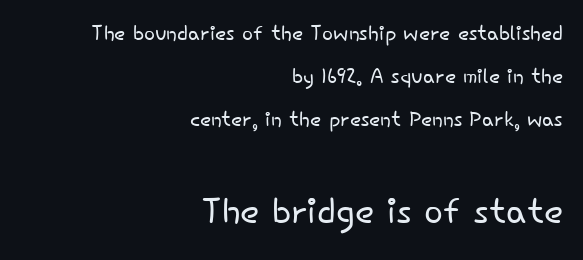
Q: Is the text bold? A: No.
Q: Is the text italic (slanted)? A: No, it is upright.
Q: Is the typeface a serif or a sans-serif typeface? A: Sans-serif.
Q: Is the text underlined? A: No.
Q: How is the paragraph aligned? A: Right-aligned.
Q: Is the spacing between letters normal or unusually wide? A: Normal.
Q: Is the spacing between lines tight, normal or loose? A: Normal.
Q: Which block of text is set in a larger size, the first (top) or the second (bottom)? A: The second (bottom) one.
Q: Width (condensed, normal, or wide)? A: Normal.
Q: Stroke contrast? A: Low.
Q: x-height? A: Small.
Q: Monospaced? A: No.
